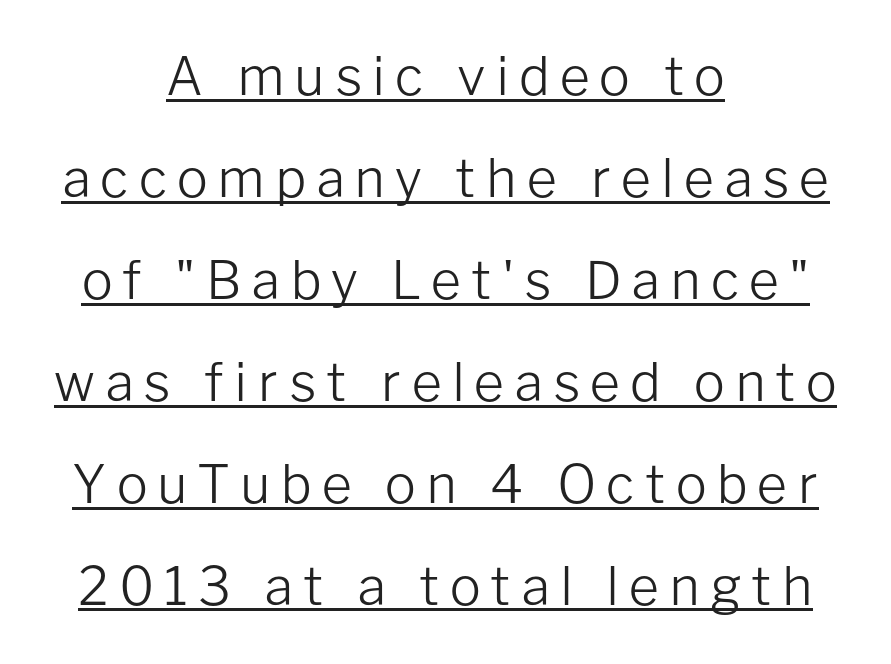
{"serif": "no", "italic": "no", "bold": "no", "weight": "light", "width": "normal", "stroke_contrast": "low", "x_height": "medium", "monospaced": "no", "underline": "yes", "align": "center", "line_spacing": "loose", "line_spacing_ratio": 1.96, "glyph_px": 52}
